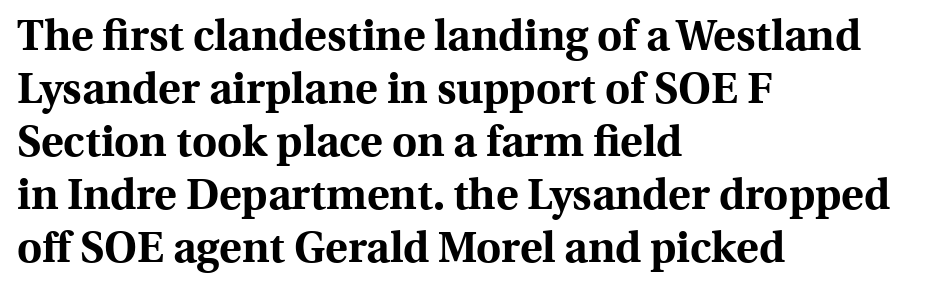
Each letter keeps its own natural width here, so spacing adapts to shape. Pretty heavy lettering here — definitely bold. The glyphs are unaccompanied by any horizontal stroke below them. The axis of the letterforms is exactly vertical.
